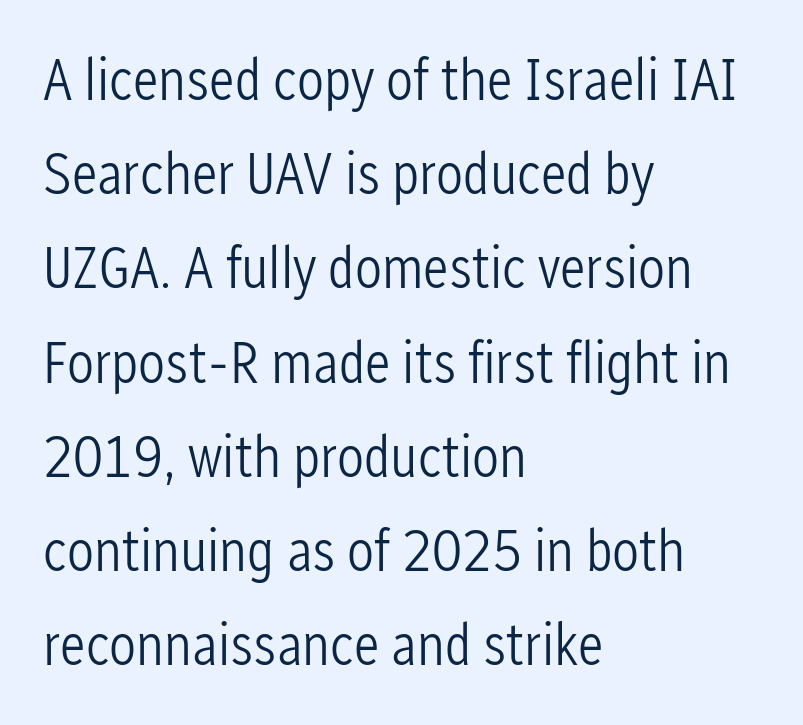
Q: Is the text bold? A: No.
Q: Is the text italic (slanted)? A: No, it is upright.
Q: Is the typeface a serif or a sans-serif typeface? A: Sans-serif.
Q: Is the text underlined? A: No.
Q: How is the paragraph aligned? A: Left-aligned.
Q: Is the spacing between letters normal or unusually wide? A: Normal.
Q: Is the spacing between lines tight, normal or loose? A: Normal.
Q: Width (condensed, normal, or wide)? A: Condensed.
Q: Stroke contrast? A: Low.
Q: x-height? A: Medium.
Q: Monospaced? A: No.
